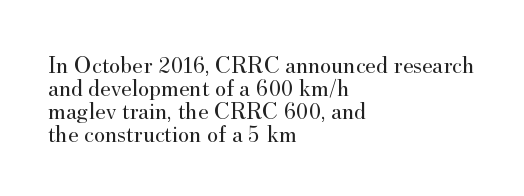
{"italic": "no", "bold": "no", "underline": "no", "align": "left", "line_spacing": "tight", "line_spacing_ratio": 0.96, "letter_spacing": "normal", "letter_spacing_em": 0.0, "glyph_px": 24}
